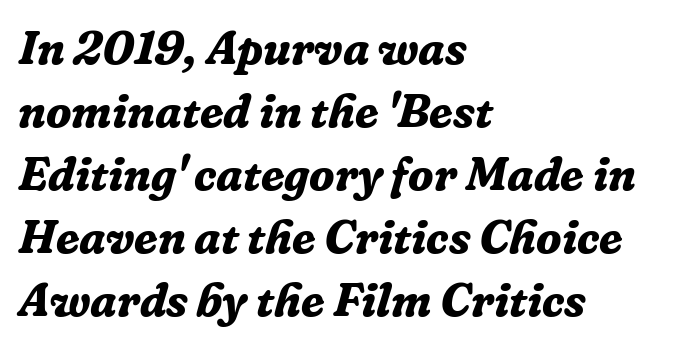
The line texture is even and compact thanks to regular tracking. Leftover space on each line is placed entirely after the last word. Successive baselines arrive at the customary interval. The type family on display is of the serif kind. Strokes here are thick enough to call this a true bold.
